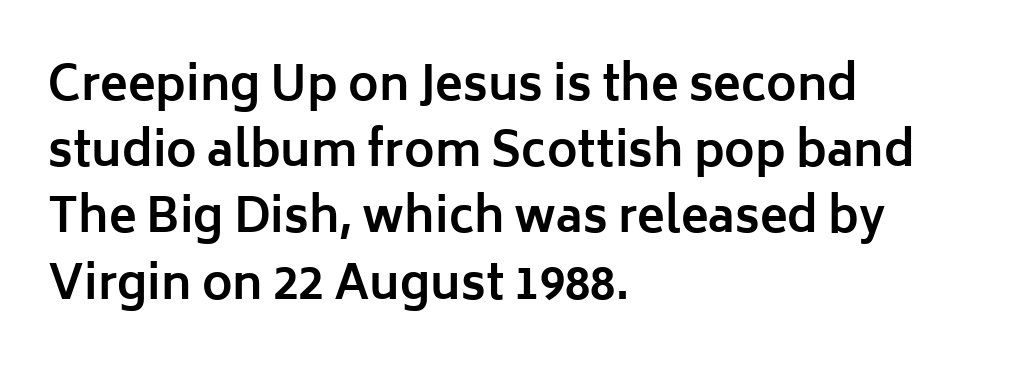
{"serif": "no", "italic": "no", "bold": "yes", "weight": "bold", "width": "normal", "stroke_contrast": "low", "x_height": "medium", "monospaced": "no", "underline": "no", "align": "left", "line_spacing": "normal", "line_spacing_ratio": 1.44, "letter_spacing": "normal", "letter_spacing_em": 0.0, "glyph_px": 46}
